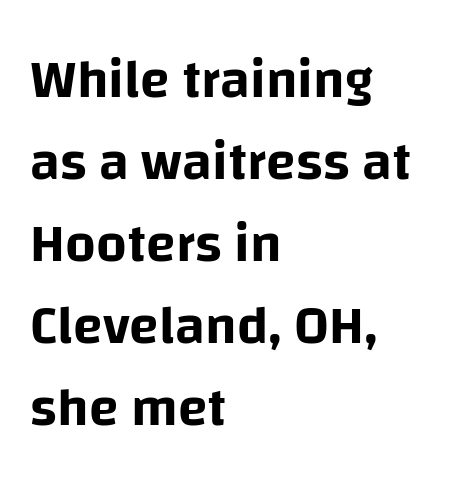
The image shows 54 px sans-serif type, upright; set left-aligned, normal line spacing (1.52x), normal letter spacing, not underlined; low stroke contrast and a large x-height.
